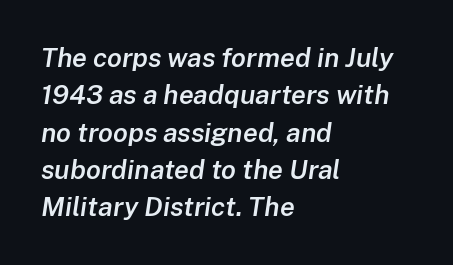
The image shows 27 px text type, italic (leaning right); set left-aligned, normal line spacing (1.38x), normal letter spacing, not underlined.
